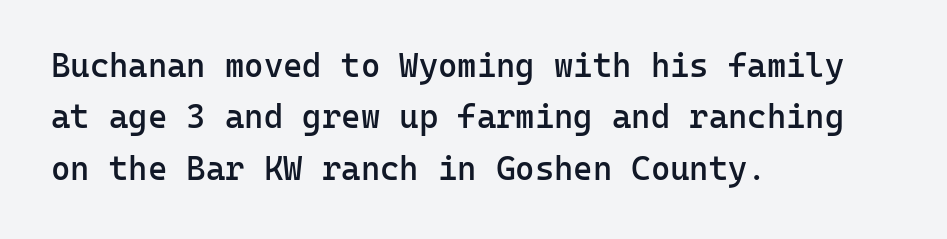
The image shows 33 px semibold sans-serif type, upright, monospaced; set left-aligned, normal line spacing (1.56x), normal letter spacing, not underlined; low stroke contrast and a medium x-height.
